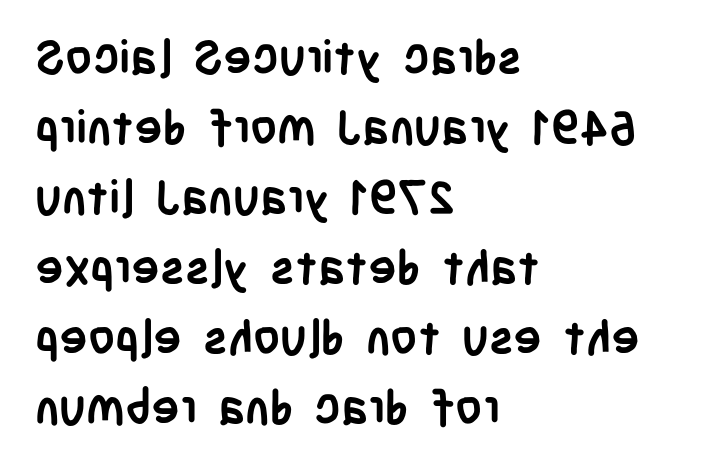
Any mark beneath the type? The region is blank. Think of a printed novel: that variable character pitch is what you see here. Vertical strokes here are truly vertical. Notice how thick the strokes are: this is what a full bold looks like. Observe the absence of serifs on each vertical stroke in this sample.
